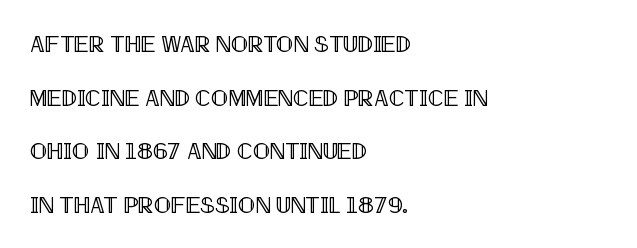
{"italic": "no", "underline": "no", "align": "left", "line_spacing": "loose", "line_spacing_ratio": 2.33, "letter_spacing": "normal", "letter_spacing_em": 0.0, "glyph_px": 23}
